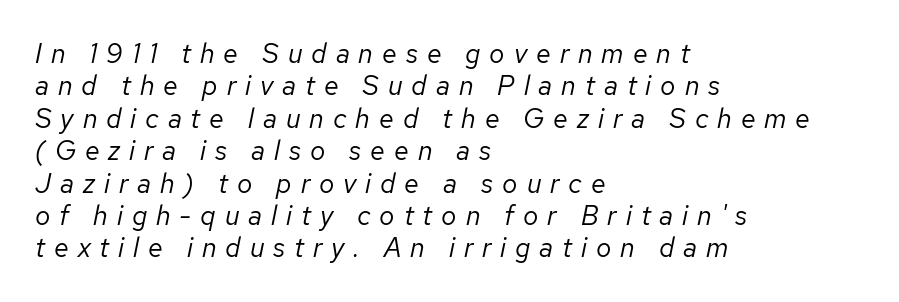
Q: Is the text bold? A: No.
Q: Is the text italic (slanted)? A: Yes, it leans right by about 12 degrees.
Q: Is the text underlined? A: No.
Q: How is the paragraph aligned? A: Left-aligned.
Q: Is the spacing between letters normal or unusually wide? A: Unusually wide.
